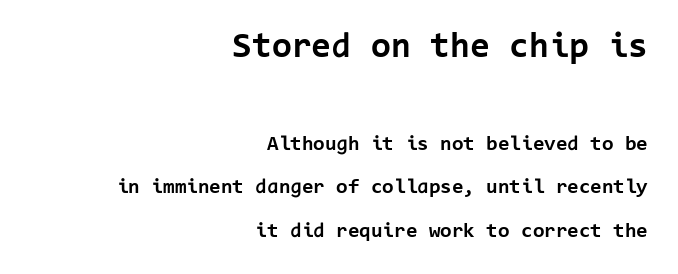
Q: Is the text bold? A: Yes.
Q: Is the text italic (slanted)? A: No, it is upright.
Q: Is the typeface a serif or a sans-serif typeface? A: Sans-serif.
Q: Is the text underlined? A: No.
Q: How is the paragraph aligned? A: Right-aligned.
Q: Is the spacing between letters normal or unusually wide? A: Normal.
Q: Is the spacing between lines tight, normal or loose? A: Loose.
Q: Which block of text is set in a larger size, the first (top) or the second (bottom)? A: The first (top) one.
Q: Width (condensed, normal, or wide)? A: Normal.
Q: Stroke contrast? A: Low.
Q: x-height? A: Medium.
Q: Monospaced? A: Yes.
